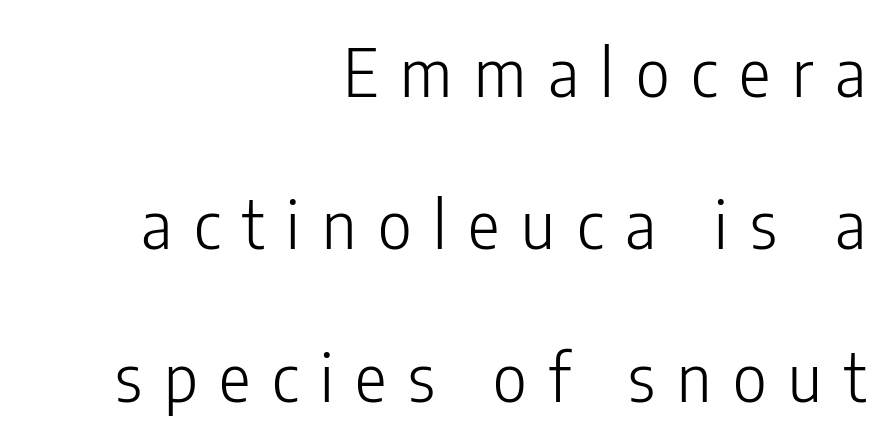
The axis of the letterforms is exactly vertical. Nothing heavy about these letters — not bold at all. Right-aligned paragraph, ragged on the left. The space between consecutive lines is lavish. A typesetter would label this face a sans.
